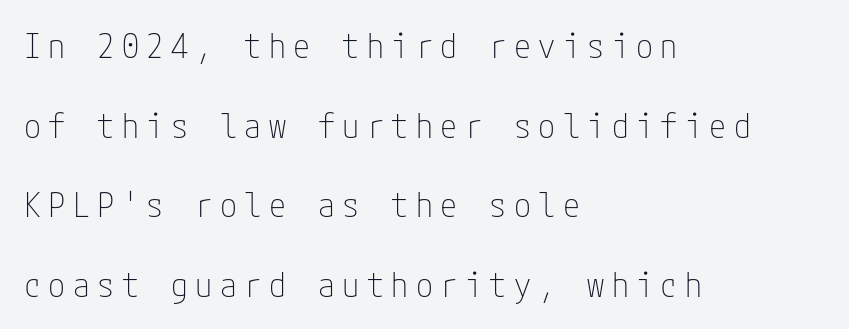
One glance says open: line gaps are wider than usual. The face used here is rendered with a markedly widened letterfit. Bare-footed words on every line. Upright lettering throughout.
